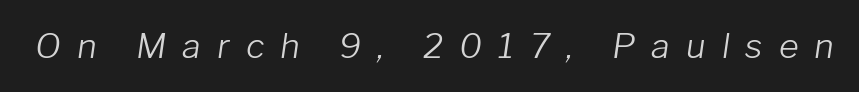
The image shows 34 px light type, italic (leaning right); set unusually wide letter spacing (+0.47 em), not underlined; low stroke contrast and a medium x-height.
